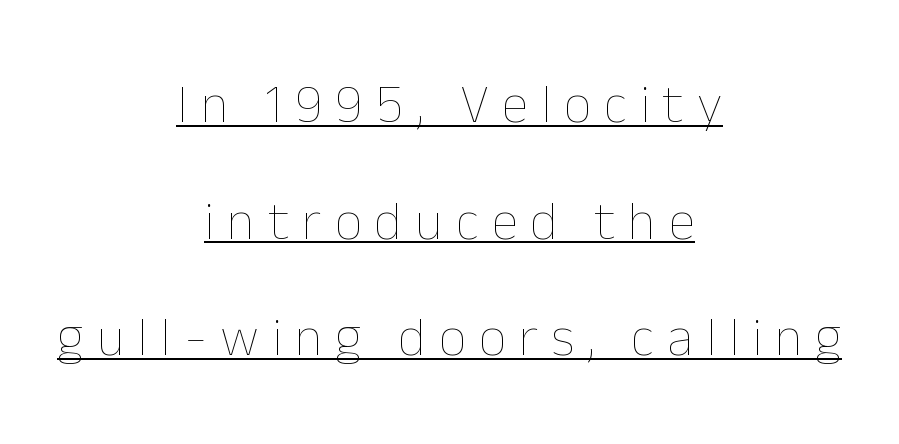
The image shows 54 px thin type, upright; set centered, loose line spacing (2.16x), unusually wide letter spacing (+0.24 em), underlined; low stroke contrast and a medium x-height.
